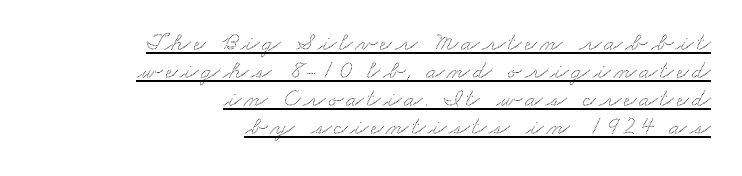
Each line of the rendering has a horizontal stroke beneath the glyphs. Caption: multi-line text, flush right, ragged left. Rows of type sit shoulder to shoulder in the vertical direction.
